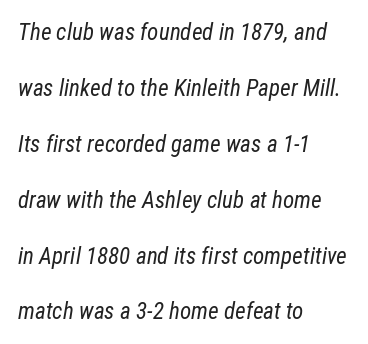
Q: Is the text bold? A: No.
Q: Is the text italic (slanted)? A: Yes, it leans right by about 12 degrees.
Q: Is the text underlined? A: No.
Q: How is the paragraph aligned? A: Left-aligned.
Q: Is the spacing between letters normal or unusually wide? A: Normal.
Q: Is the spacing between lines tight, normal or loose? A: Loose.
